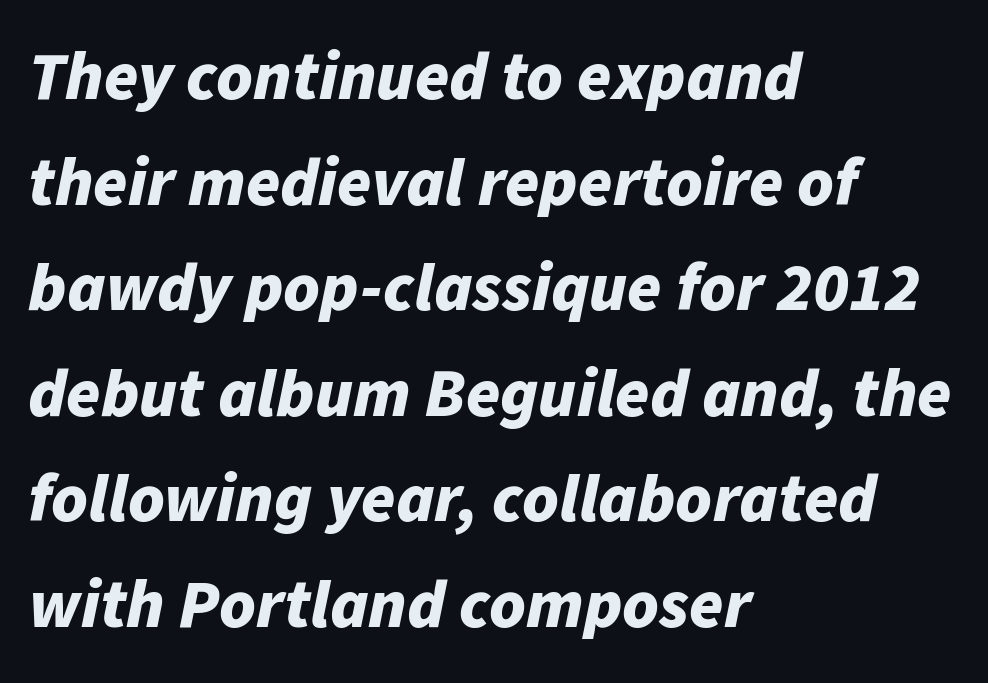
Italic: yes, the glyphs are oblique. Where is the straight margin? On the left. The rendering uses natural spacing where letterforms have individual widths. Tracking value appears to be zero — textbook default spacing. The rendering uses a bold face; every stroke is thick and dark. Nobody drew a line under any word here.
